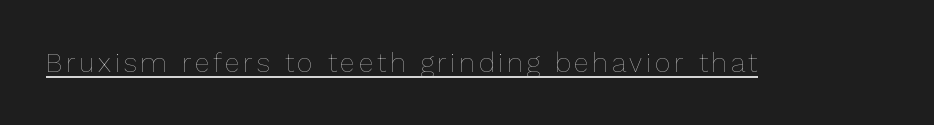
This is not heavy type; no bold has been used. A roman cut, with each character standing at attention. Is there an underline? Yes — a line sits under the letters.
